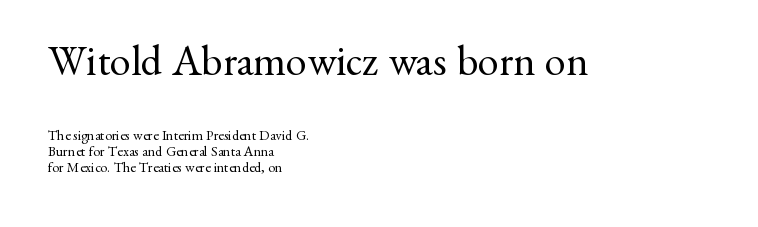
The strokes carry an ordinary text weight at most. Nothing unusual about the tracking: characters are spaced as the font intends. Here the designer chose a conventional face with non-uniform glyph widths. This sample uses an upright cut, with every glyph sitting square on the baseline.
